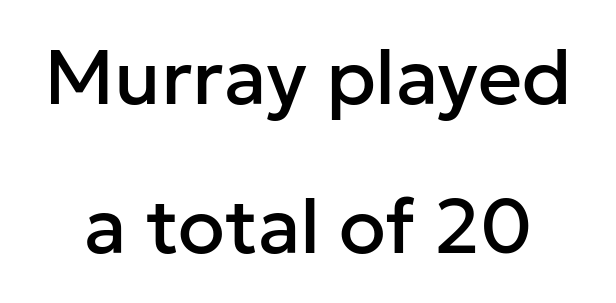
{"serif": "no", "italic": "no", "width": "normal", "stroke_contrast": "low", "x_height": "medium", "monospaced": "no", "underline": "no", "line_spacing": "loose", "line_spacing_ratio": 1.93, "letter_spacing": "normal", "letter_spacing_em": 0.0, "glyph_px": 77}
